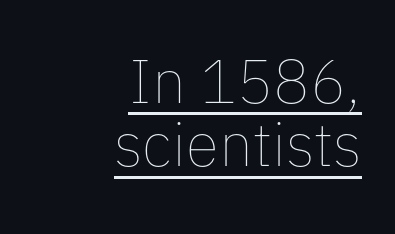
The image shows 61 px thin type, upright; set right-aligned, tight line spacing (1.04x), normal letter spacing, underlined; low stroke contrast and a medium x-height.
